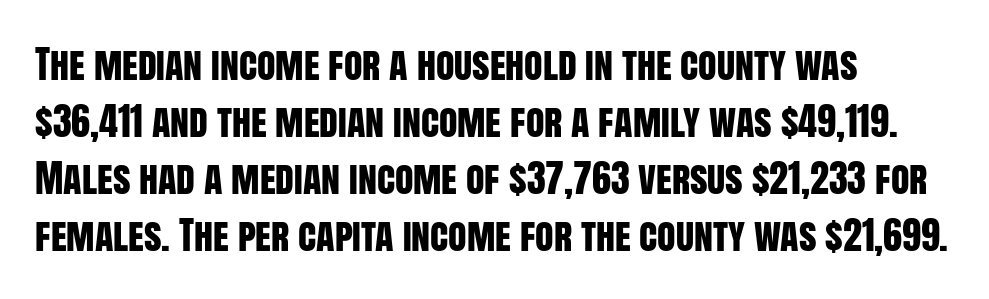
The image shows 38 px condensed sans-serif type, upright; set left-aligned, normal line spacing (1.5x), normal letter spacing, not underlined; low stroke contrast and a large x-height.
